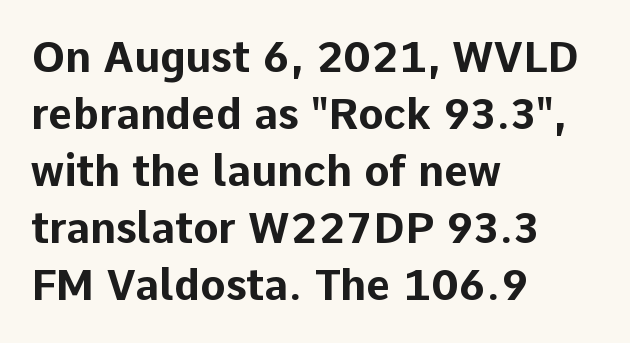
The image shows 42 px bold sans-serif type, upright; set left-aligned, normal line spacing (1.36x), normal letter spacing, not underlined; low stroke contrast and a medium x-height.
